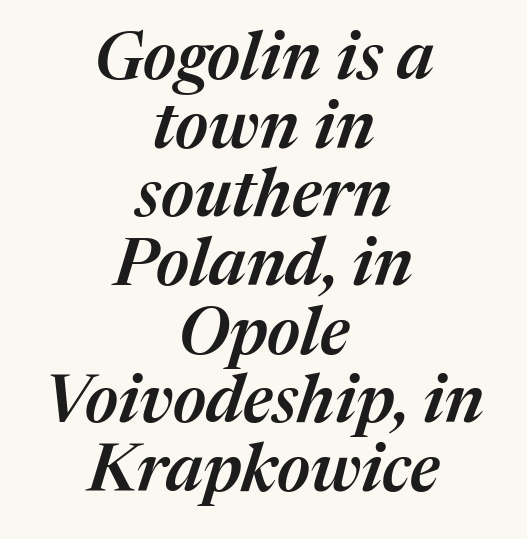
Q: Is the text bold? A: Semi-bold.
Q: Is the text italic (slanted)? A: Yes, it leans right by about 17 degrees.
Q: Is the text underlined? A: No.
Q: How is the paragraph aligned? A: Centered.
Q: Is the spacing between letters normal or unusually wide? A: Normal.
Q: Is the spacing between lines tight, normal or loose? A: Tight.
Q: Width (condensed, normal, or wide)? A: Normal.
Q: Stroke contrast? A: Medium.
Q: x-height? A: Medium.
Q: Monospaced? A: No.
